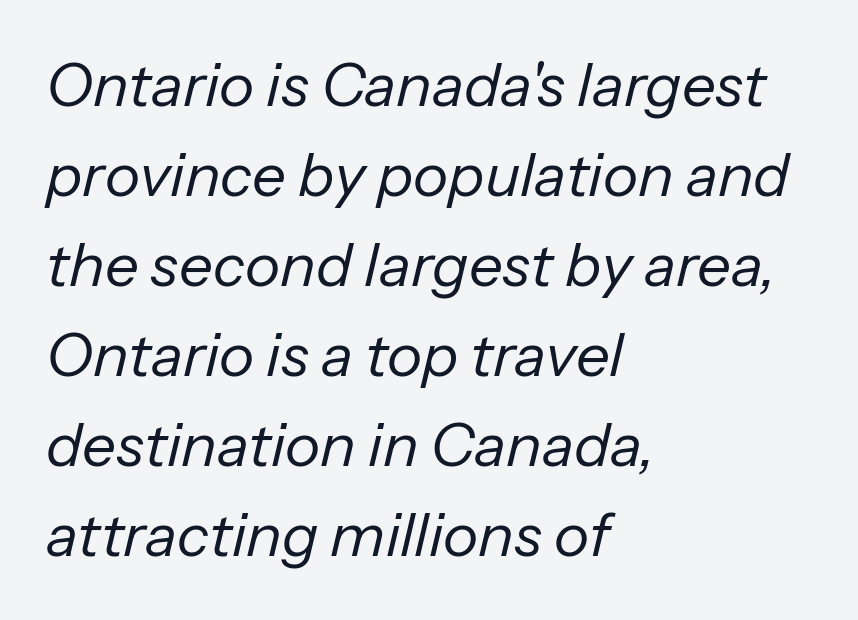
{"italic": "yes", "lean": "right", "slant_degrees": 13, "bold": "no", "weight": "regular", "width": "normal", "stroke_contrast": "low", "x_height": "medium", "monospaced": "no", "underline": "no", "align": "left", "line_spacing": "normal", "line_spacing_ratio": 1.5, "letter_spacing": "normal", "letter_spacing_em": 0.0, "glyph_px": 60}
